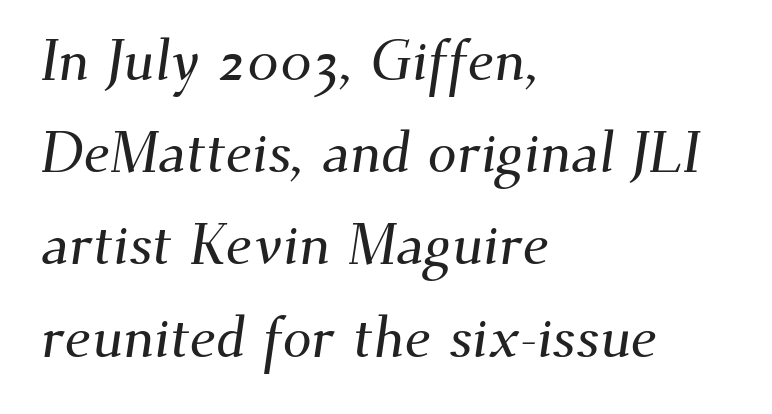
The image shows 58 px serif type; set left-aligned, normal line spacing (1.59x), normal letter spacing, not underlined; medium stroke contrast and a small x-height.
